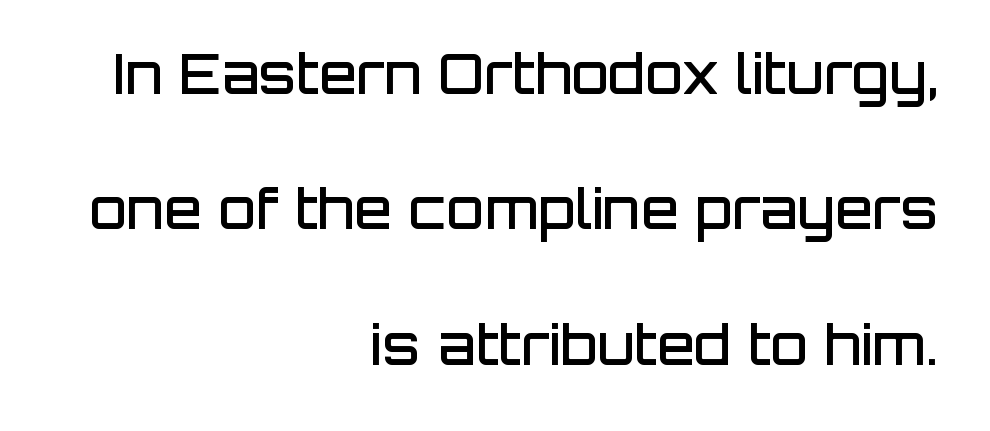
{"serif": "no", "italic": "no", "bold": "semi", "weight": "semibold", "width": "normal", "stroke_contrast": "low", "x_height": "large", "monospaced": "no", "underline": "no", "align": "right", "line_spacing": "loose", "line_spacing_ratio": 2.46, "letter_spacing": "normal", "letter_spacing_em": 0.0, "glyph_px": 55}
